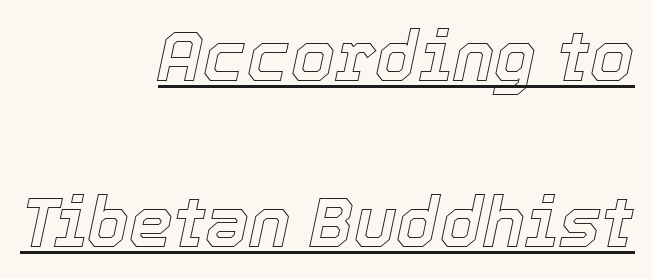
{"italic": "yes", "lean": "right", "slant_degrees": 12, "width": "normal", "x_height": "medium", "monospaced": "no", "underline": "yes", "align": "right", "line_spacing": "loose", "line_spacing_ratio": 2.37, "letter_spacing": "normal", "letter_spacing_em": 0.0, "glyph_px": 70}
